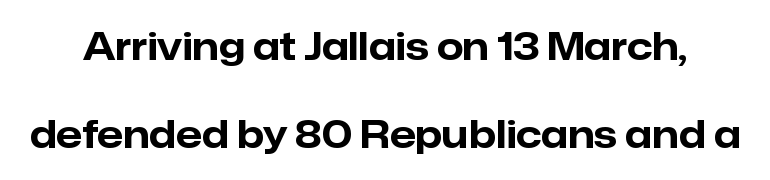
The type sits square on the baseline with zero lean. No extra tracking has been applied to these lines. What's the leading like? Stretched, with rows far apart. The passage shown is typed in a proportional face where columns would drift.
